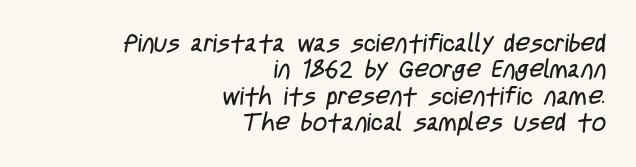
Each row of text sits above clean, open space. There is no visible air inserted between adjacent glyphs. The rendering uses a small line-height, squeezing the rows. Casual observation: everything's shoved over to the right. Caption: face not bold, strokes unweighted.
